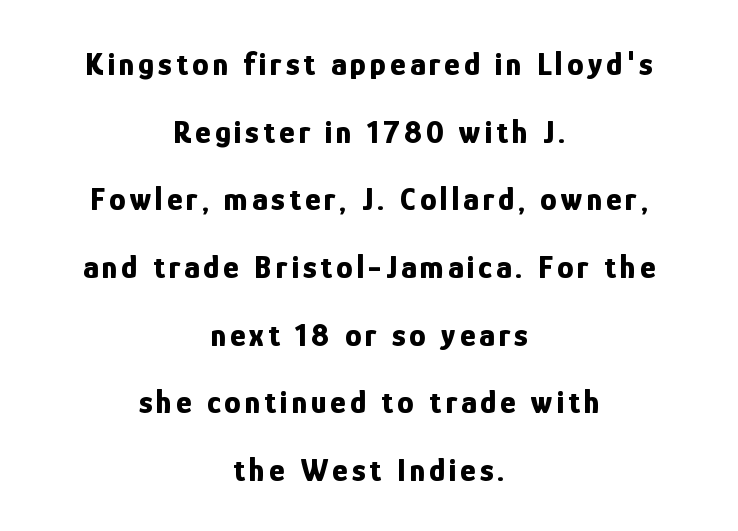
Underlining? Definitely not there. The face used here is proportionally spaced, like ordinary book or web type. The passage shown is emphatically bold. Centered paragraph, ragged on both sides. Is this a sans? Yes — the strokes have no serifs. A typesetter would call this leading open, well beyond the default.
